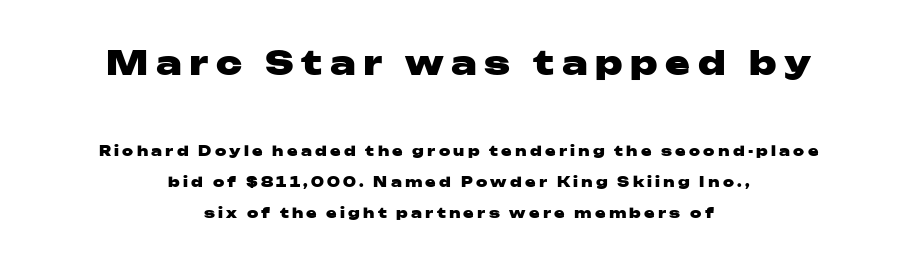
Q: Is the text bold? A: Yes.
Q: Is the text italic (slanted)? A: No, it is upright.
Q: Is the typeface a serif or a sans-serif typeface? A: Sans-serif.
Q: Is the text underlined? A: No.
Q: How is the paragraph aligned? A: Centered.
Q: Is the spacing between letters normal or unusually wide? A: Unusually wide.
Q: Is the spacing between lines tight, normal or loose? A: Loose.
Q: Which block of text is set in a larger size, the first (top) or the second (bottom)? A: The first (top) one.
Q: Width (condensed, normal, or wide)? A: Wide.
Q: Stroke contrast? A: Low.
Q: x-height? A: Medium.
Q: Monospaced? A: No.
